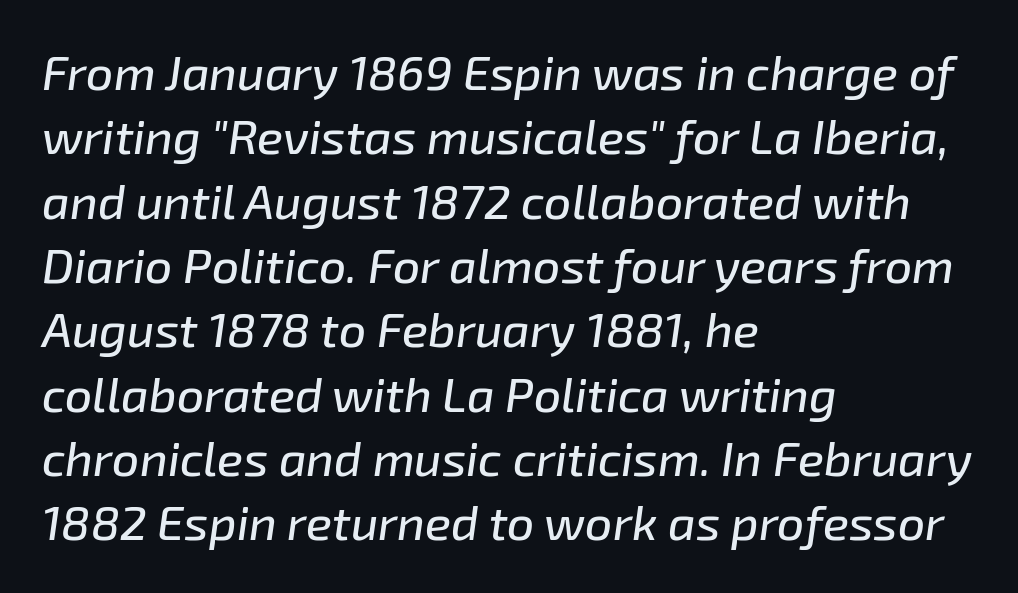
The image shows 48 px text type, italic (leaning right); set left-aligned, normal line spacing (1.34x), normal letter spacing, not underlined; low stroke contrast and a medium x-height.
